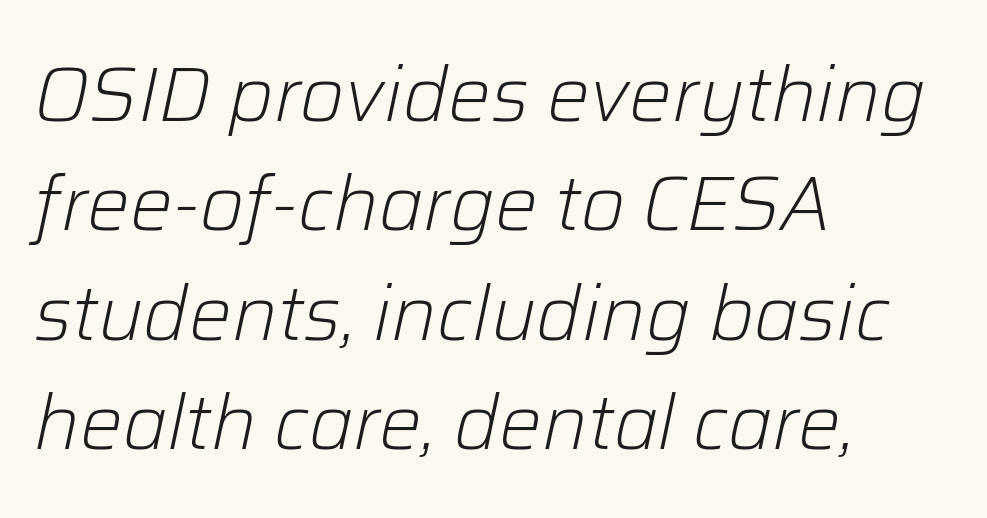
Q: Is the text bold? A: No.
Q: Is the text italic (slanted)? A: Yes, it leans right by about 12 degrees.
Q: Is the text underlined? A: No.
Q: How is the paragraph aligned? A: Left-aligned.
Q: Is the spacing between letters normal or unusually wide? A: Normal.
Q: Is the spacing between lines tight, normal or loose? A: Normal.
Q: Width (condensed, normal, or wide)? A: Normal.
Q: Stroke contrast? A: Low.
Q: x-height? A: Medium.
Q: Monospaced? A: No.
